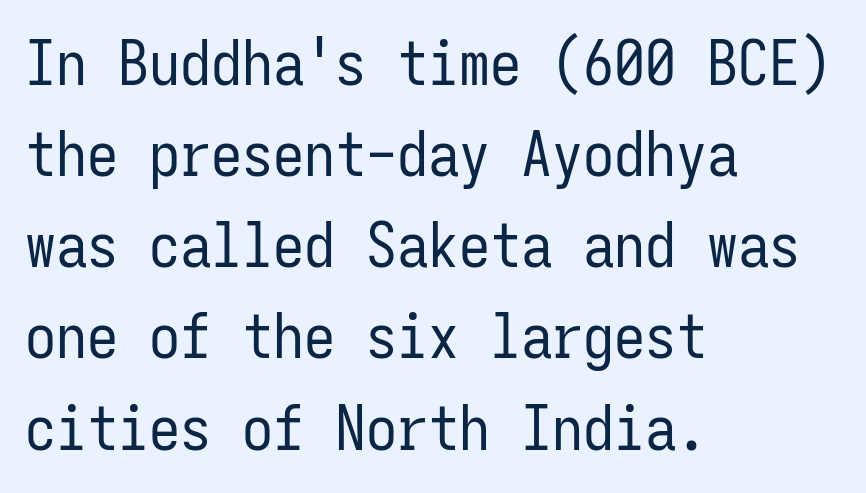
Q: Is the text bold? A: No.
Q: Is the text italic (slanted)? A: No, it is upright.
Q: Is the typeface a serif or a sans-serif typeface? A: Sans-serif.
Q: Is the text underlined? A: No.
Q: How is the paragraph aligned? A: Left-aligned.
Q: Is the spacing between letters normal or unusually wide? A: Normal.
Q: Is the spacing between lines tight, normal or loose? A: Normal.
Q: Width (condensed, normal, or wide)? A: Condensed.
Q: Stroke contrast? A: Low.
Q: x-height? A: Medium.
Q: Monospaced? A: Yes.
